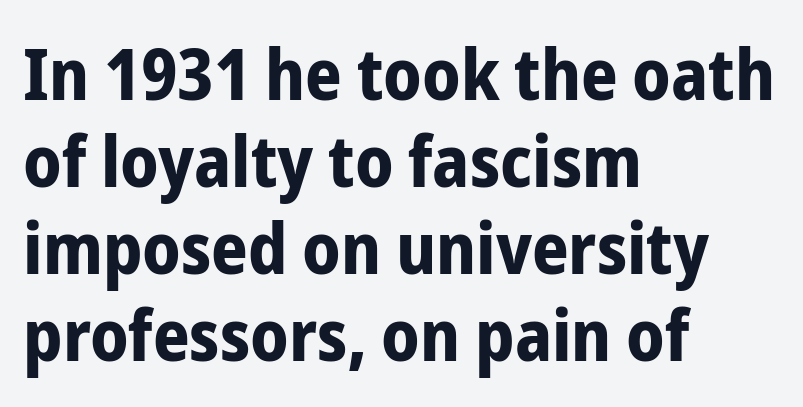
The image shows 72 px bold, condensed sans-serif type, upright; set left-aligned, line spacing 1.21x, normal letter spacing, not underlined; low stroke contrast and a medium x-height.
